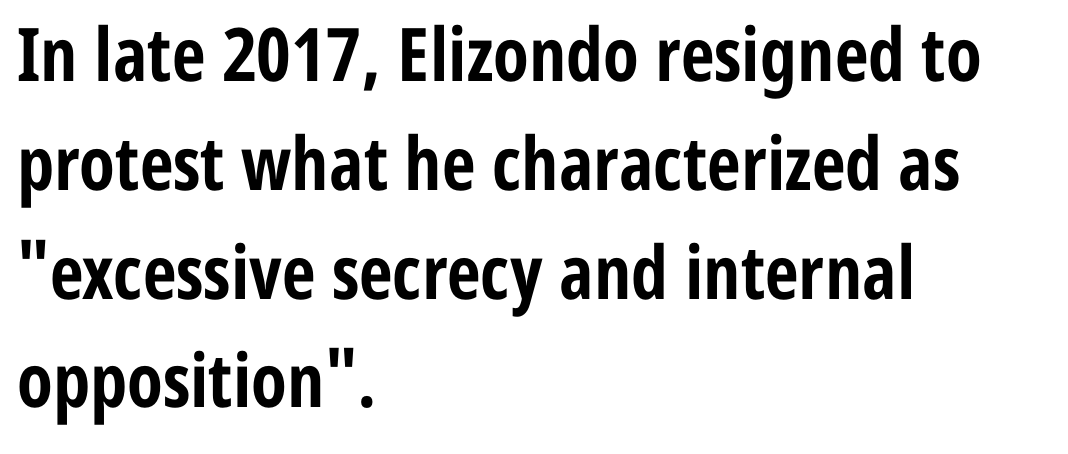
Q: Is the text bold? A: Yes.
Q: Is the text italic (slanted)? A: No, it is upright.
Q: Is the typeface a serif or a sans-serif typeface? A: Sans-serif.
Q: Is the text underlined? A: No.
Q: How is the paragraph aligned? A: Left-aligned.
Q: Is the spacing between letters normal or unusually wide? A: Normal.
Q: Is the spacing between lines tight, normal or loose? A: Normal.
Q: Width (condensed, normal, or wide)? A: Condensed.
Q: Stroke contrast? A: Low.
Q: x-height? A: Medium.
Q: Monospaced? A: No.
